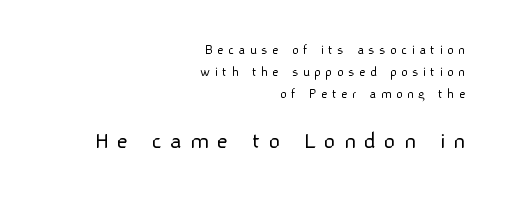
Q: Is the text bold? A: No.
Q: Is the text italic (slanted)? A: No, it is upright.
Q: Is the text underlined? A: No.
Q: How is the paragraph aligned? A: Right-aligned.
Q: Is the spacing between letters normal or unusually wide? A: Unusually wide.
Q: Is the spacing between lines tight, normal or loose? A: Normal.
Q: Which block of text is set in a larger size, the first (top) or the second (bottom)? A: The second (bottom) one.
